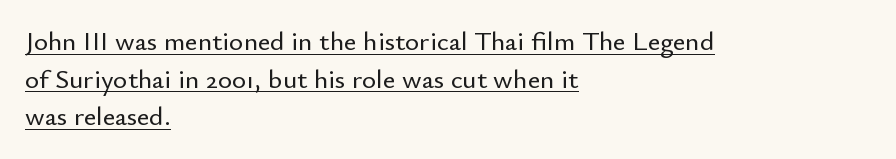
The image shows 27 px text type, upright; set left-aligned, normal line spacing (1.39x), normal letter spacing, underlined.
